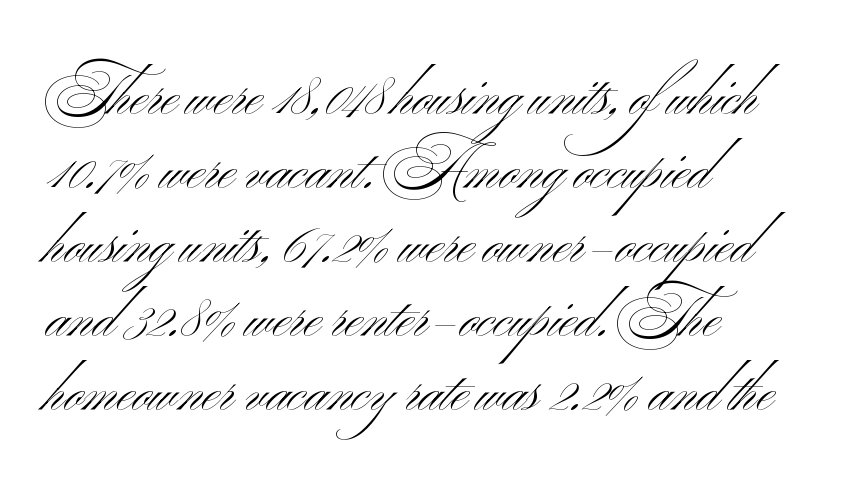
No heavy texture on the line: the type isn't bold. Quick note: underline off. Line spacing here is normal. The rendering anchors every line to the left-hand side. Is the letter spacing exaggerated? No — it looks like the ordinary default.
